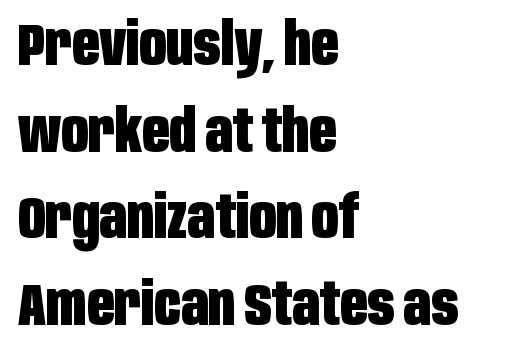
{"serif": "no", "italic": "no", "bold": "yes", "weight": "heavy", "width": "condensed", "stroke_contrast": "low", "x_height": "large", "monospaced": "no", "underline": "no", "align": "left", "line_spacing": "normal", "line_spacing_ratio": 1.47, "letter_spacing": "normal", "letter_spacing_em": 0.0, "glyph_px": 59}
